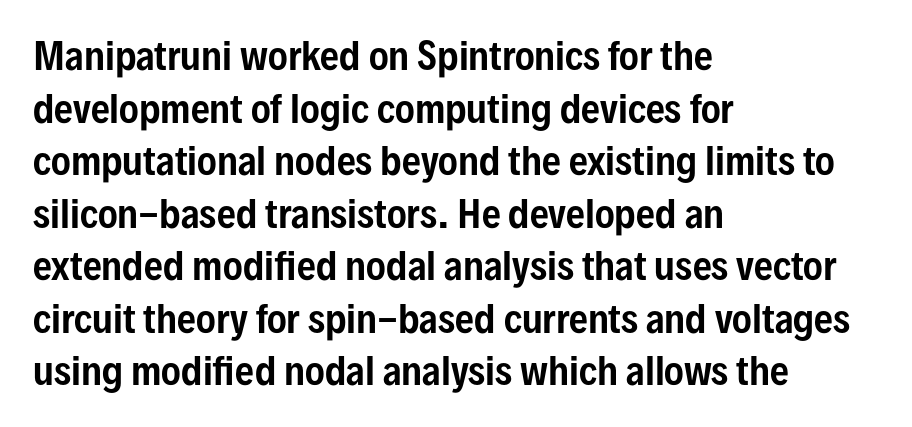
Q: Is the text italic (slanted)? A: No, it is upright.
Q: Is the typeface a serif or a sans-serif typeface? A: Sans-serif.
Q: Is the text underlined? A: No.
Q: How is the paragraph aligned? A: Left-aligned.
Q: Is the spacing between letters normal or unusually wide? A: Normal.
Q: Is the spacing between lines tight, normal or loose? A: Normal.
Q: Width (condensed, normal, or wide)? A: Condensed.
Q: Stroke contrast? A: Low.
Q: x-height? A: Medium.
Q: Monospaced? A: No.
